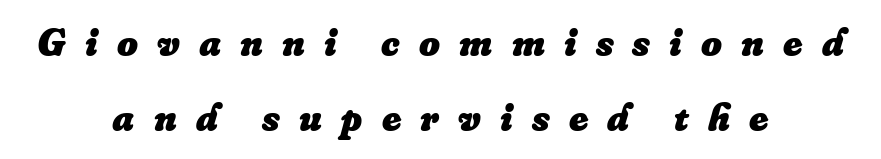
The whole block is typeset with a tilt. The font is running at its bold setting. Leftover space on each line is divided equally before and after the words. These lines are rendered in a variable-pitch font. Glyph-to-glyph distance is far greater than everyday printed text.
